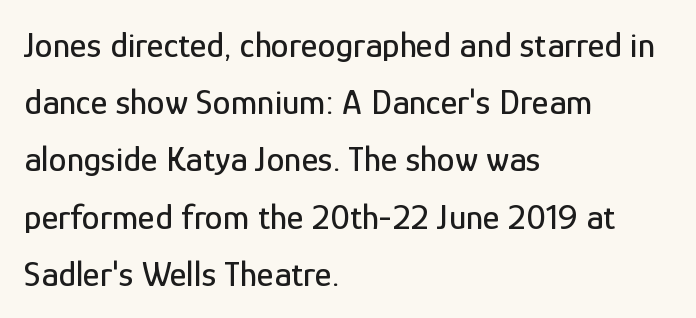
{"serif": "no", "italic": "no", "width": "condensed", "stroke_contrast": "low", "x_height": "medium", "monospaced": "no", "underline": "no", "align": "left", "line_spacing": "normal", "line_spacing_ratio": 1.59, "letter_spacing": "normal", "letter_spacing_em": 0.0, "glyph_px": 36}
